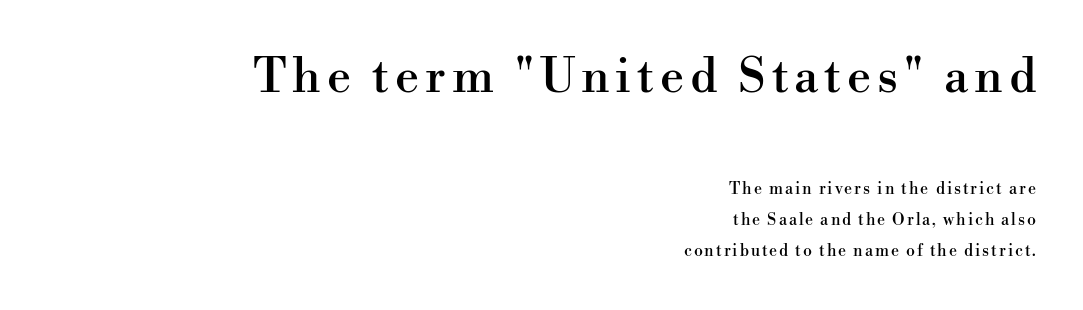
A typesetter would call this leading open, well beyond the default. The composition opens big and finishes small. Each letter keeps its own natural width here, so spacing adapts to shape. Posture: straight, roman, zero tilt. Bare-footed words on every line. Old-style or modern, the face here clearly has serifs.
